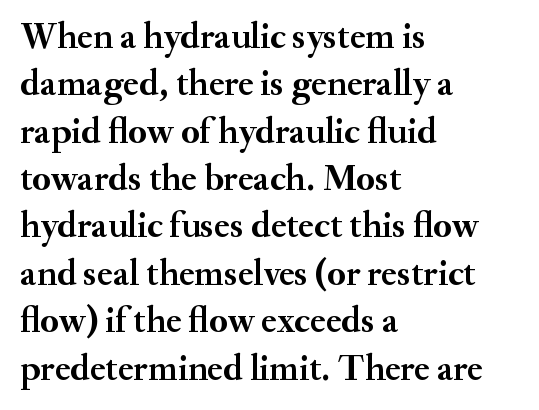
The image shows 37 px semibold serif type, upright; set left-aligned, normal line spacing (1.28x), normal letter spacing, not underlined; medium stroke contrast and a small x-height.
